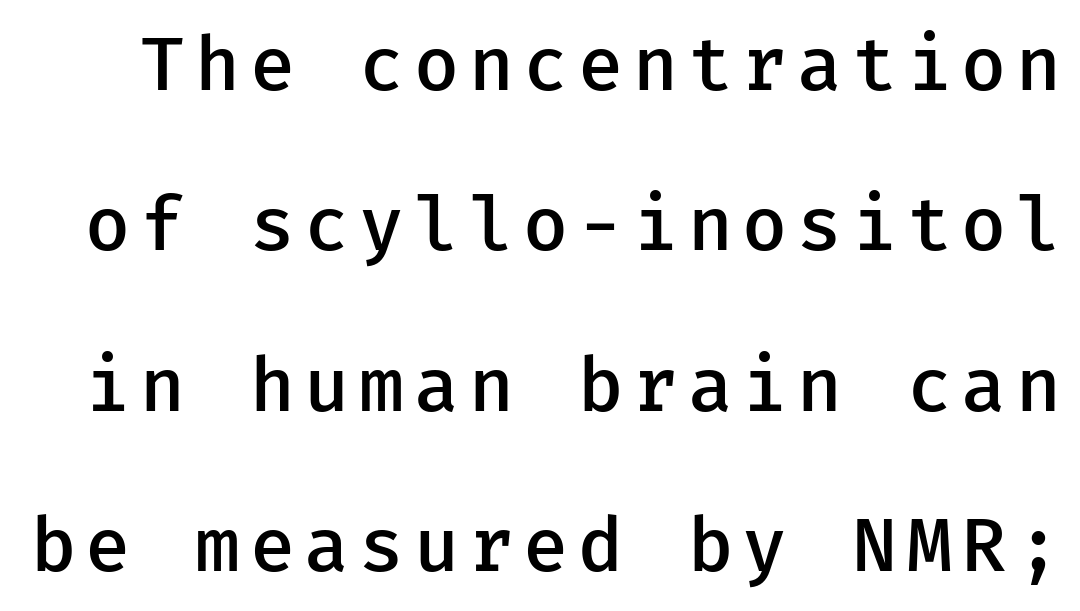
The image shows 75 px semibold sans-serif type, upright; set loose line spacing (2.14x), not underlined; low stroke contrast and a medium x-height.
